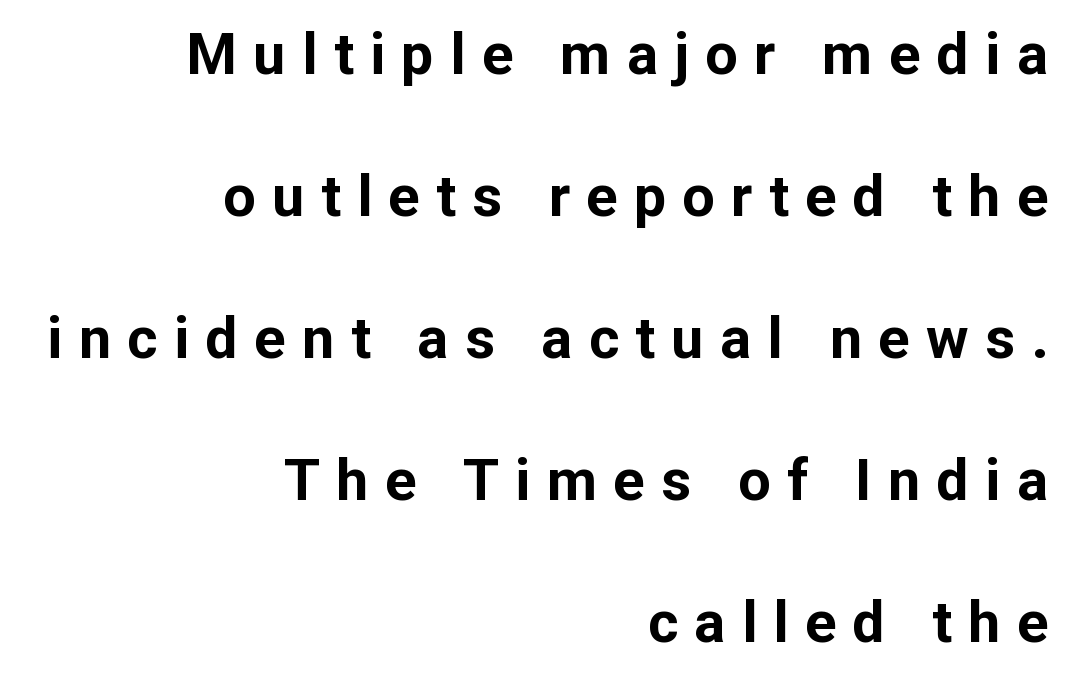
{"serif": "no", "italic": "no", "bold": "yes", "weight": "bold", "width": "normal", "stroke_contrast": "low", "x_height": "medium", "monospaced": "no", "underline": "no", "align": "right", "line_spacing": "loose", "line_spacing_ratio": 2.45, "letter_spacing": "wide", "letter_spacing_em": 0.28, "glyph_px": 58}
